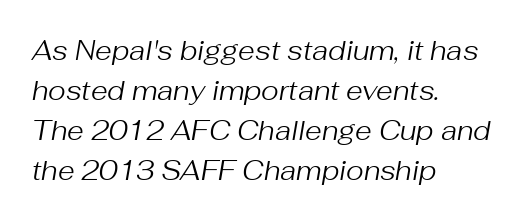
{"italic": "yes", "lean": "right", "slant_degrees": 10, "bold": "no", "underline": "no", "align": "left", "line_spacing": "normal", "line_spacing_ratio": 1.48, "letter_spacing": "normal", "letter_spacing_em": 0.0, "glyph_px": 27}
